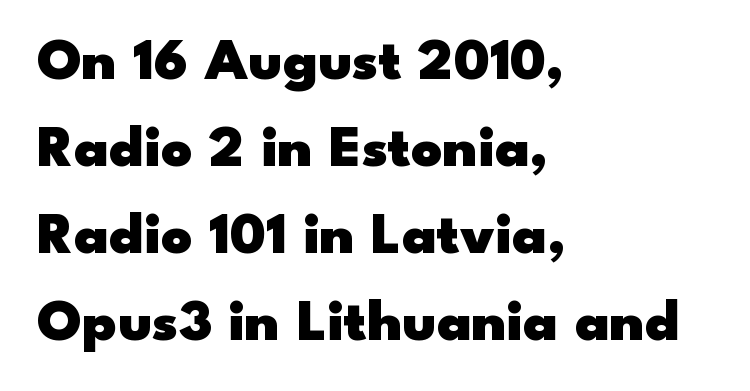
Q: Is the text bold? A: Yes.
Q: Is the text italic (slanted)? A: No, it is upright.
Q: Is the typeface a serif or a sans-serif typeface? A: Sans-serif.
Q: Is the text underlined? A: No.
Q: How is the paragraph aligned? A: Left-aligned.
Q: Is the spacing between letters normal or unusually wide? A: Normal.
Q: Is the spacing between lines tight, normal or loose? A: Normal.
Q: Width (condensed, normal, or wide)? A: Wide.
Q: Stroke contrast? A: Low.
Q: x-height? A: Small.
Q: Monospaced? A: No.
